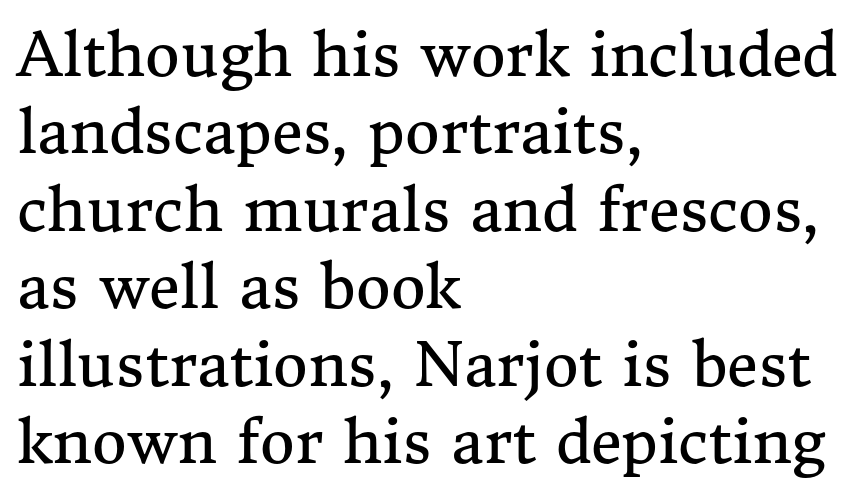
Observe the ordinary spacing: letters are neighbours, not strangers. Do the letters lean? They stand straight. Looks like regular typesetting: each glyph gets only the width it needs. Short and long lines alike share a common starting point at left. The face used here is seriffed, in the tradition of book romans.
